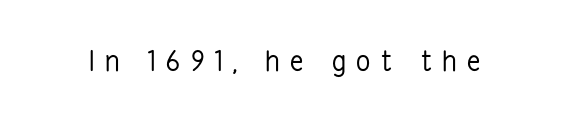
Q: Is the text bold? A: No.
Q: Is the text italic (slanted)? A: No, it is upright.
Q: Is the typeface a serif or a sans-serif typeface? A: Sans-serif.
Q: Is the text underlined? A: No.
Q: Is the spacing between letters normal or unusually wide? A: Unusually wide.
Q: Width (condensed, normal, or wide)? A: Condensed.
Q: Stroke contrast? A: Low.
Q: x-height? A: Medium.
Q: Monospaced? A: No.
